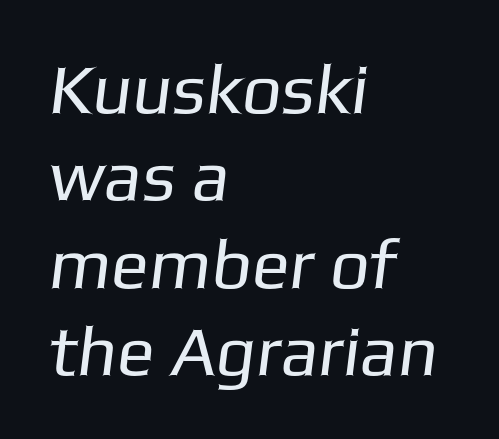
{"serif": "no", "bold": "no", "weight": "regular", "width": "normal", "stroke_contrast": "low", "x_height": "medium", "monospaced": "no", "underline": "no", "align": "left", "line_spacing": "normal", "line_spacing_ratio": 1.25, "letter_spacing": "normal", "letter_spacing_em": 0.0, "glyph_px": 70}
